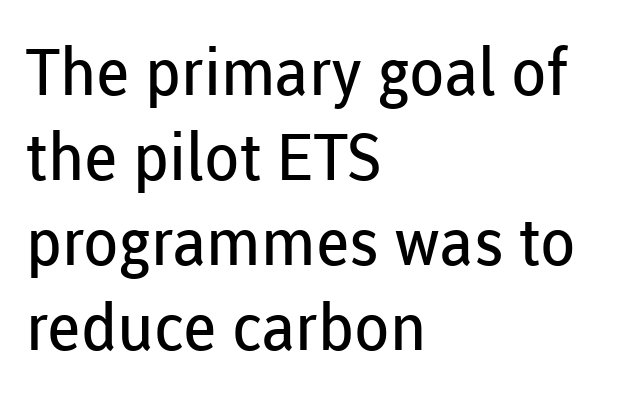
This is roman type, the default non-slanted kind. Just letters on the line, the space beneath them empty. Note: no serifs on the glyphs. Rows of type keep a routine distance in the vertical direction.
